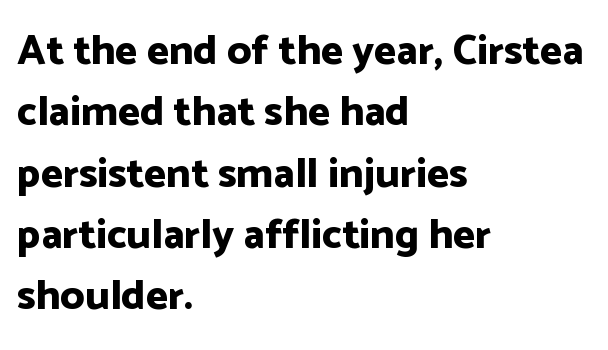
The image shows 42 px bold sans-serif type, upright; set left-aligned, normal line spacing (1.46x), normal letter spacing, not underlined; low stroke contrast and a medium x-height.
